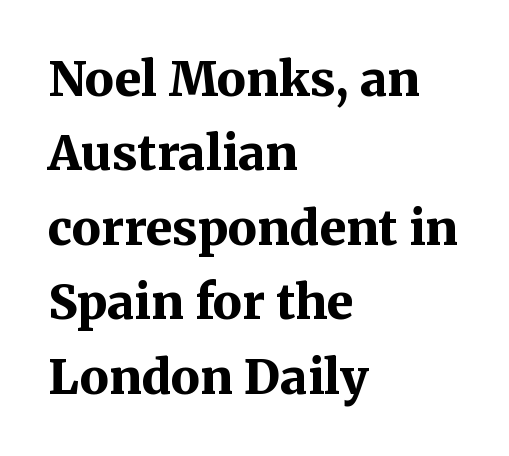
You can tell from the footed stems that serif type was used. Summary of vertical rhythm: regular, with standard interline spacing. The foot of each line stays bare and open. The face used here is rendered with its standard letterfit.
